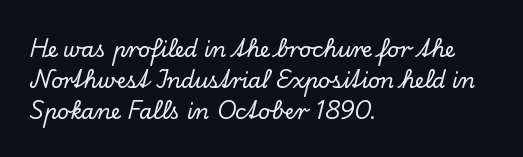
The image shows 21 px text type; set left-aligned, normal line spacing (1.47x), normal letter spacing, not underlined.
